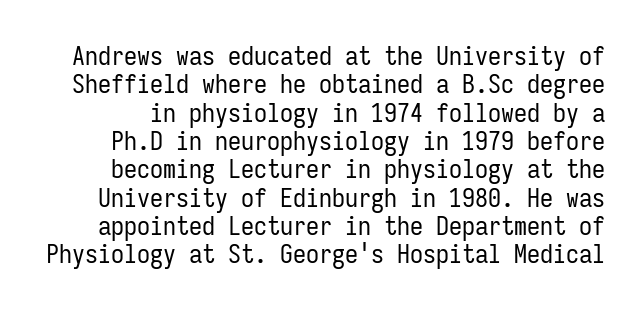
The image shows 26 px text type, upright; set tight line spacing (1.09x), normal letter spacing, not underlined.
